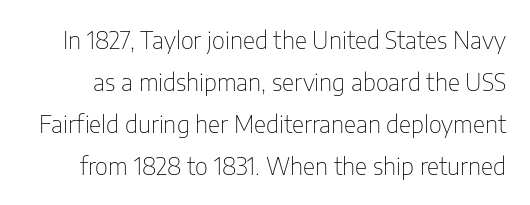
The image shows 24 px text type, upright; set line spacing 1.75x, normal letter spacing, not underlined.
